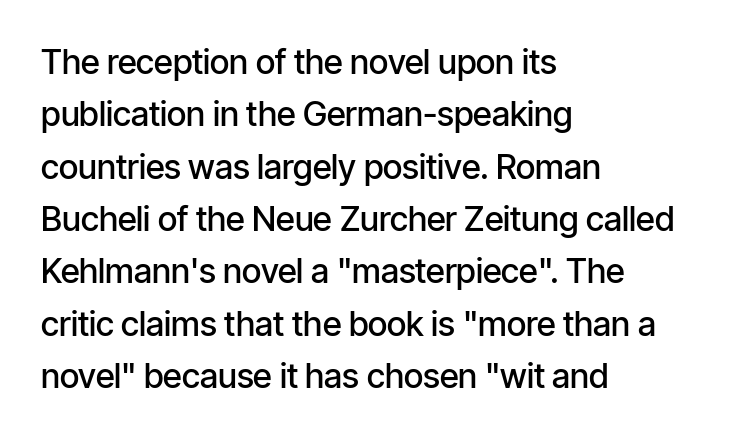
Whoever set this chose a conventional vertical rhythm. Looks like regular typesetting: each glyph gets only the width it needs. Italic: no, the glyphs are upright roman. Compared with a centered layout, this one pins lines to the left instead.
